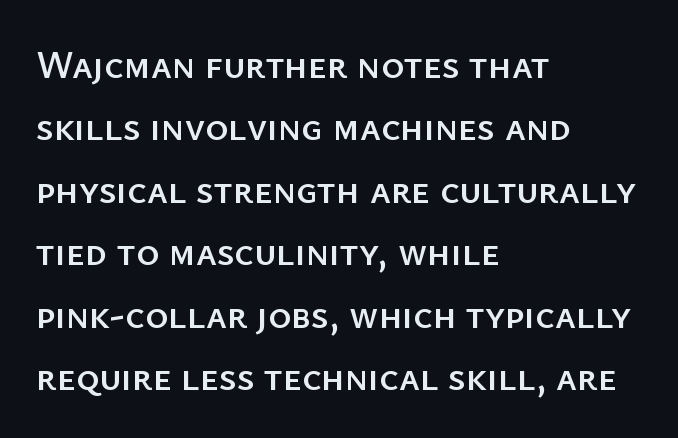
The image shows 39 px sans-serif type, upright; set left-aligned, normal line spacing (1.6x), normal letter spacing, not underlined; low stroke contrast and a medium x-height.
